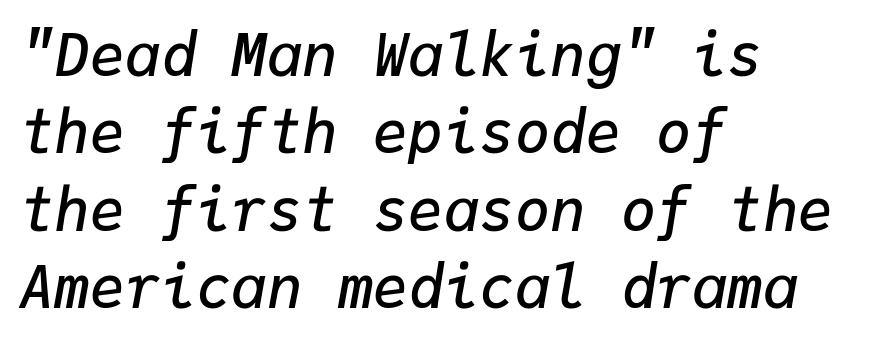
Q: Is the text bold? A: Semi-bold.
Q: Is the text italic (slanted)? A: Yes, it leans right by about 9 degrees.
Q: Is the text underlined? A: No.
Q: How is the paragraph aligned? A: Left-aligned.
Q: Is the spacing between letters normal or unusually wide? A: Normal.
Q: Is the spacing between lines tight, normal or loose? A: Normal.
Q: Width (condensed, normal, or wide)? A: Normal.
Q: Stroke contrast? A: Low.
Q: x-height? A: Medium.
Q: Monospaced? A: Yes.
